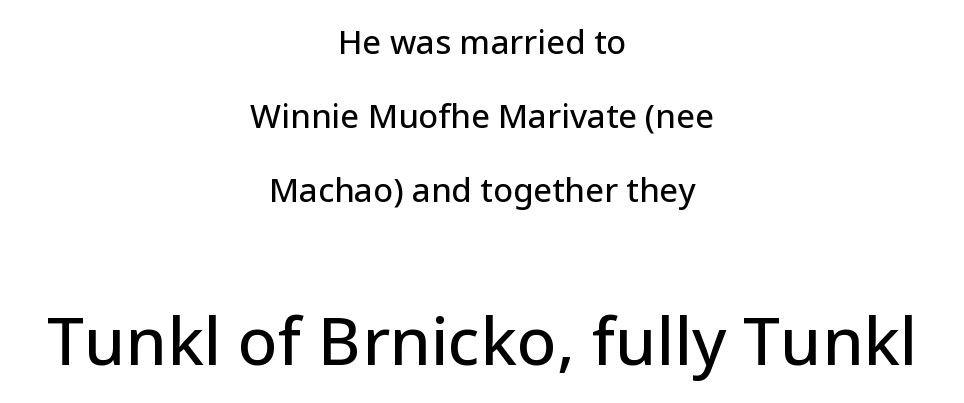
The image shows 66 px sans-serif type, upright; set centered, loose line spacing (2.25x), normal letter spacing, not underlined; the second (bottom) block is 2.0x larger; low stroke contrast and a medium x-height.
